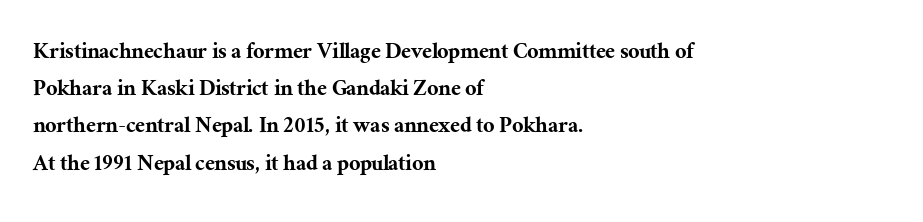
Q: Is the text italic (slanted)? A: No, it is upright.
Q: Is the text underlined? A: No.
Q: How is the paragraph aligned? A: Left-aligned.
Q: Is the spacing between letters normal or unusually wide? A: Normal.
Q: Is the spacing between lines tight, normal or loose? A: Normal.
